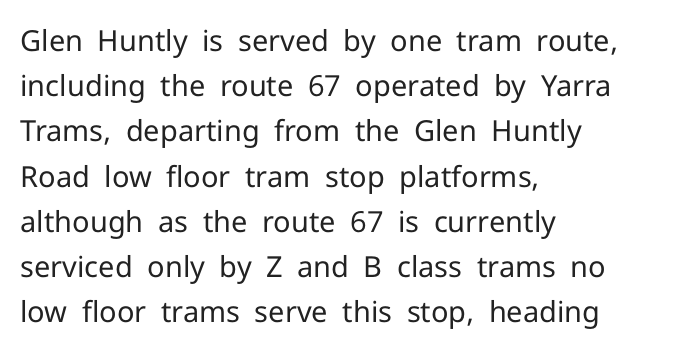
This is sans-serif lettering, the kind often seen on screens and signage. The lettering stays uniformly vertical, giving the passage a roman look. Beneath every word, the page is bare. The face used here is proportionally spaced, like ordinary book or web type. Summary of weight: not heavy and not bold.
